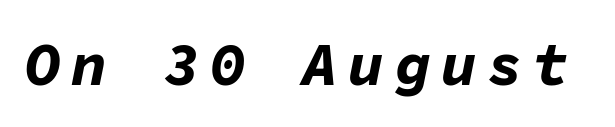
Q: Is the text bold? A: Yes.
Q: Is the text italic (slanted)? A: Yes, it leans right by about 11 degrees.
Q: Is the text underlined? A: No.
Q: Width (condensed, normal, or wide)? A: Normal.
Q: Stroke contrast? A: Low.
Q: x-height? A: Medium.
Q: Monospaced? A: Yes.
